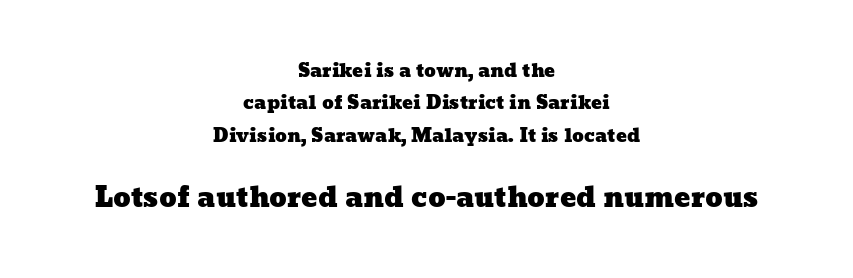
Q: Is the text underlined? A: No.
Q: How is the paragraph aligned? A: Centered.
Q: Is the spacing between letters normal or unusually wide? A: Normal.
Q: Which block of text is set in a larger size, the first (top) or the second (bottom)? A: The second (bottom) one.
